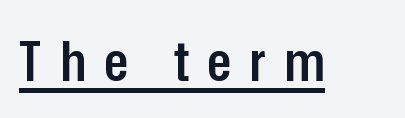
Q: Is the text bold? A: Semi-bold.
Q: Is the text italic (slanted)? A: No, it is upright.
Q: Is the typeface a serif or a sans-serif typeface? A: Sans-serif.
Q: Is the text underlined? A: Yes.
Q: Is the spacing between letters normal or unusually wide? A: Unusually wide.
Q: Width (condensed, normal, or wide)? A: Condensed.
Q: Stroke contrast? A: Low.
Q: x-height? A: Medium.
Q: Monospaced? A: No.
